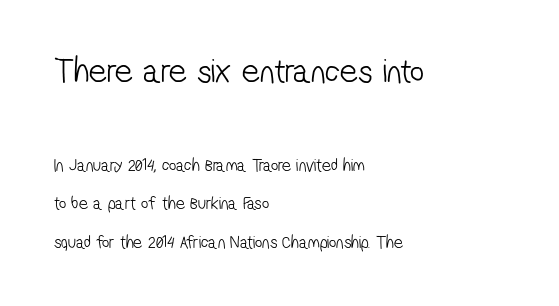
The image shows 35 px light, condensed sans-serif type; set left-aligned, loose line spacing (2.12x), normal letter spacing, not underlined; the first (top) block is 1.94x larger; low stroke contrast and a medium x-height.
